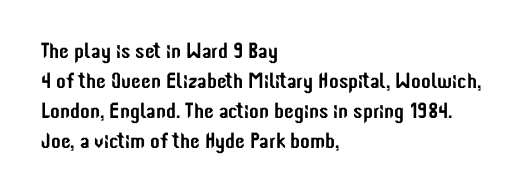
The image shows 22 px text type, upright; set left-aligned, normal line spacing (1.36x), normal letter spacing, not underlined.
